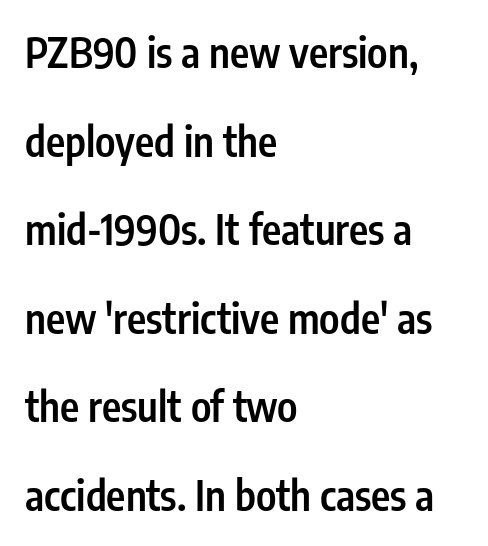
The image shows 41 px semibold, condensed sans-serif type, upright; set left-aligned, loose line spacing (2.16x), normal letter spacing, not underlined; low stroke contrast and a medium x-height.
